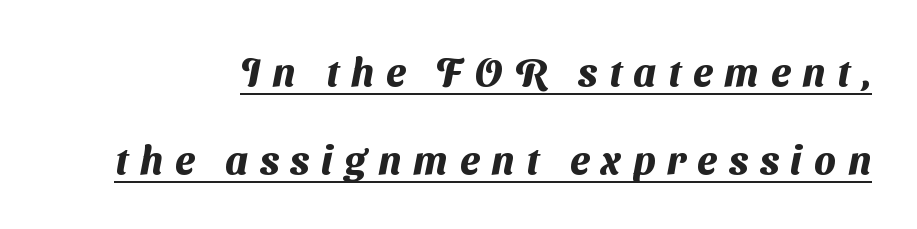
{"serif": "no", "bold": "yes", "weight": "heavy", "width": "normal", "stroke_contrast": "medium", "x_height": "medium", "monospaced": "no", "underline": "yes", "line_spacing": "loose", "line_spacing_ratio": 2.26, "letter_spacing": "wide", "letter_spacing_em": 0.31, "glyph_px": 39}
